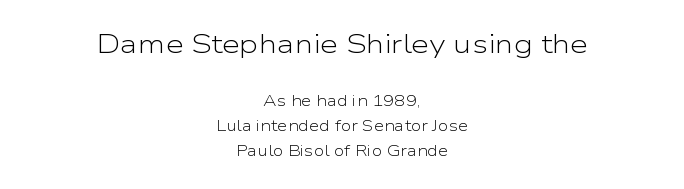
Q: Is the text bold? A: No.
Q: Is the text italic (slanted)? A: No, it is upright.
Q: Is the text underlined? A: No.
Q: How is the paragraph aligned? A: Centered.
Q: Is the spacing between letters normal or unusually wide? A: Normal.
Q: Is the spacing between lines tight, normal or loose? A: Normal.
Q: Which block of text is set in a larger size, the first (top) or the second (bottom)? A: The first (top) one.
